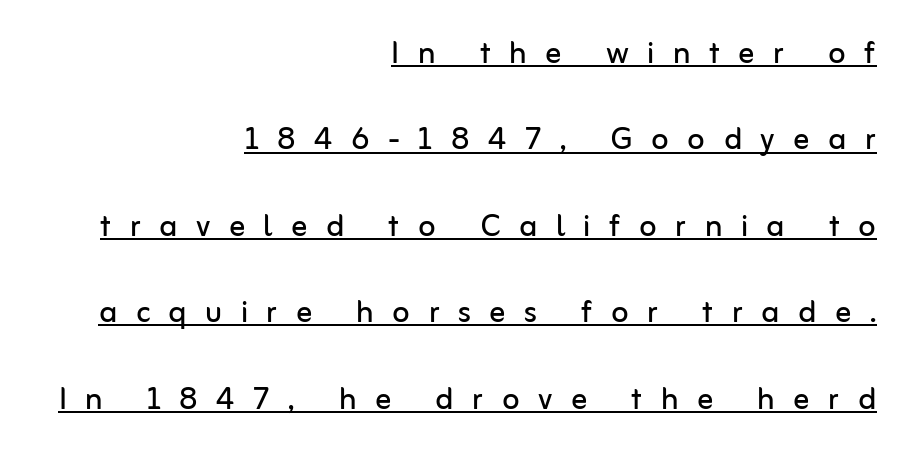
The image shows 40 px regular-weight sans-serif type, upright; set right-aligned, loose line spacing (2.16x), unusually wide letter spacing (+0.46 em), underlined; low stroke contrast and a medium x-height.
